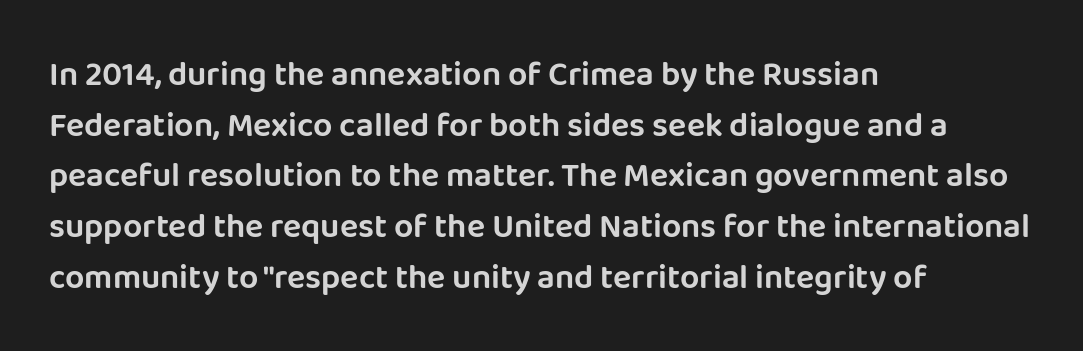
Q: Is the text italic (slanted)? A: No, it is upright.
Q: Is the typeface a serif or a sans-serif typeface? A: Sans-serif.
Q: Is the text underlined? A: No.
Q: How is the paragraph aligned? A: Left-aligned.
Q: Is the spacing between letters normal or unusually wide? A: Normal.
Q: Is the spacing between lines tight, normal or loose? A: Normal.
Q: Width (condensed, normal, or wide)? A: Normal.
Q: Stroke contrast? A: Low.
Q: x-height? A: Large.
Q: Monospaced? A: No.
